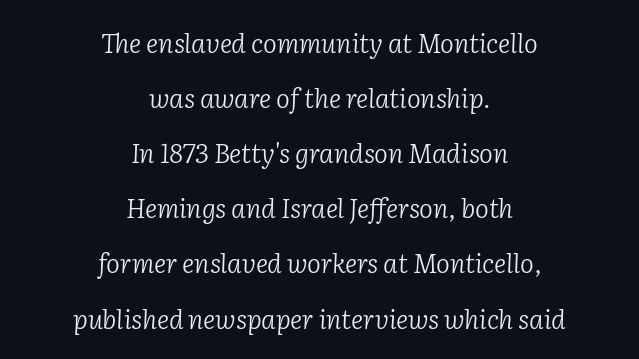
Airy leading. Is the block centered? Yes — each line is placed symmetrically about the middle. The string is rendered with underlining switched off. Standard letterfit; no display-style spreading of the glyphs.
